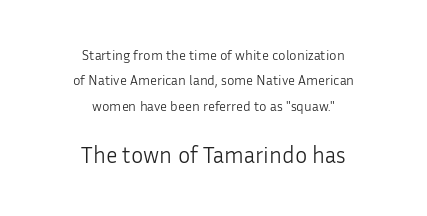
The image shows 23 px text type, upright; set centered, line spacing 1.81x, normal letter spacing, not underlined; the second (bottom) block is 1.64x larger.
